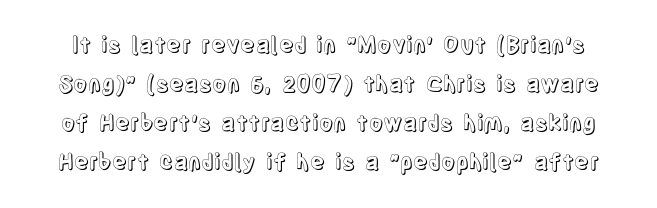
The image shows 22 px text type, upright; set line spacing 1.77x, normal letter spacing, not underlined.
